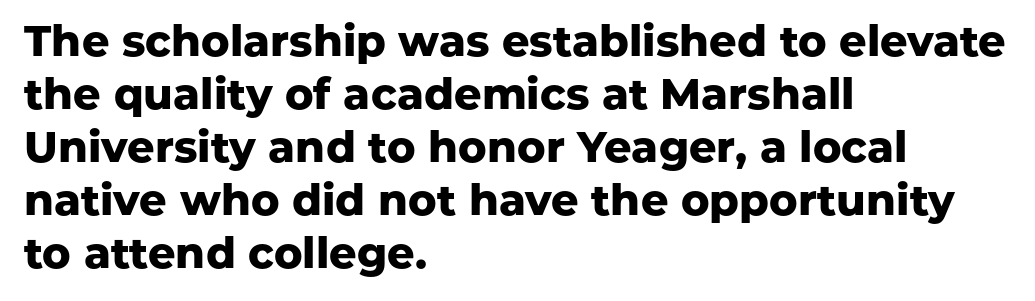
{"serif": "no", "italic": "no", "bold": "yes", "weight": "heavy", "width": "normal", "stroke_contrast": "low", "x_height": "medium", "monospaced": "no", "underline": "no", "align": "left", "line_spacing_ratio": 1.23, "letter_spacing": "normal", "letter_spacing_em": 0.0, "glyph_px": 43}
